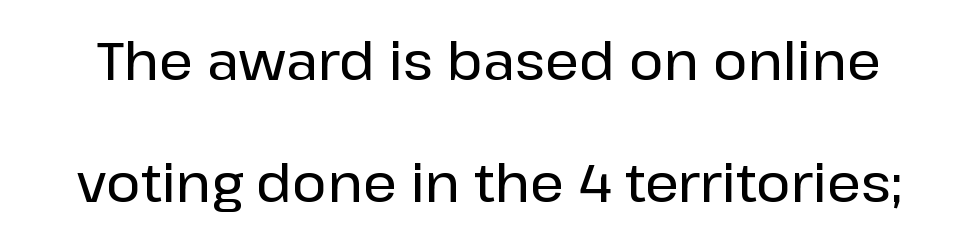
Q: Is the text italic (slanted)? A: No, it is upright.
Q: Is the typeface a serif or a sans-serif typeface? A: Sans-serif.
Q: Is the text underlined? A: No.
Q: Is the spacing between letters normal or unusually wide? A: Normal.
Q: Is the spacing between lines tight, normal or loose? A: Loose.
Q: Width (condensed, normal, or wide)? A: Normal.
Q: Stroke contrast? A: Low.
Q: x-height? A: Medium.
Q: Monospaced? A: No.
